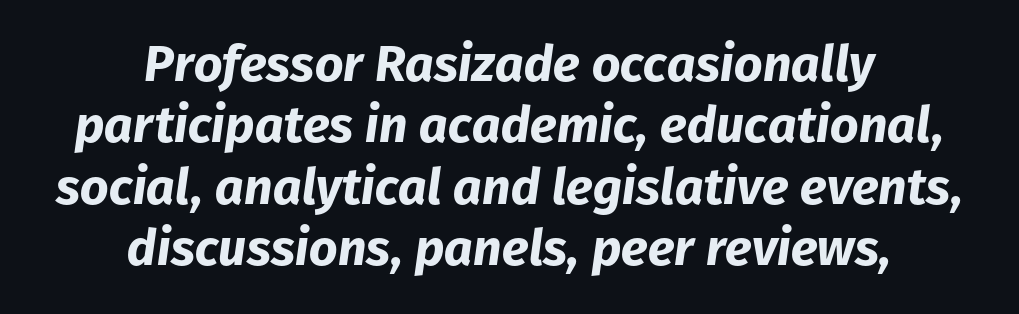
{"italic": "yes", "lean": "right", "slant_degrees": 8, "bold": "yes", "weight": "bold", "width": "normal", "stroke_contrast": "low", "x_height": "medium", "monospaced": "no", "underline": "no", "align": "center", "line_spacing_ratio": 1.23, "letter_spacing": "normal", "letter_spacing_em": 0.0, "glyph_px": 50}
